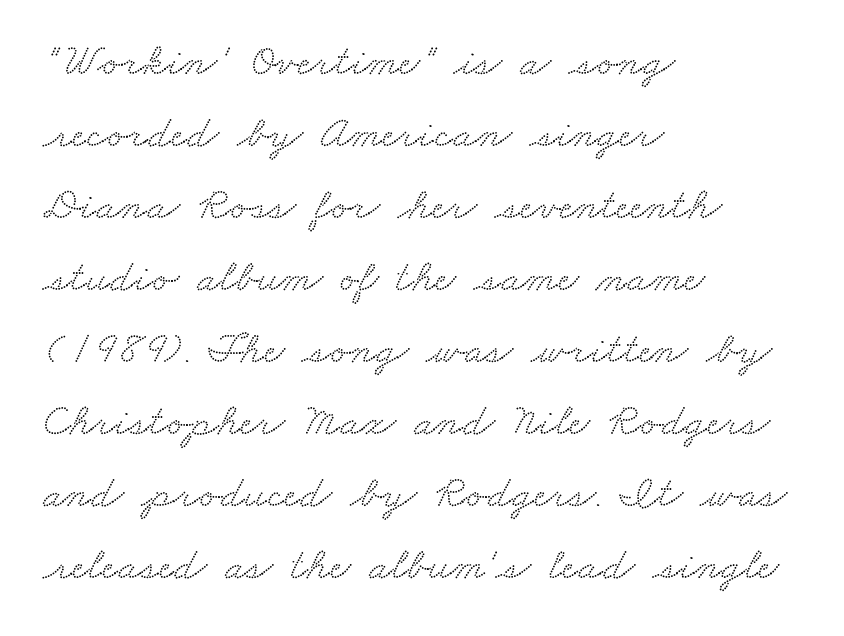
Q: Is the typeface a serif or a sans-serif typeface? A: Serif.
Q: Is the text underlined? A: No.
Q: How is the paragraph aligned? A: Left-aligned.
Q: Is the spacing between letters normal or unusually wide? A: Normal.
Q: Is the spacing between lines tight, normal or loose? A: Normal.
Q: Width (condensed, normal, or wide)? A: Wide.
Q: Stroke contrast? A: Low.
Q: x-height? A: Small.
Q: Monospaced? A: No.
